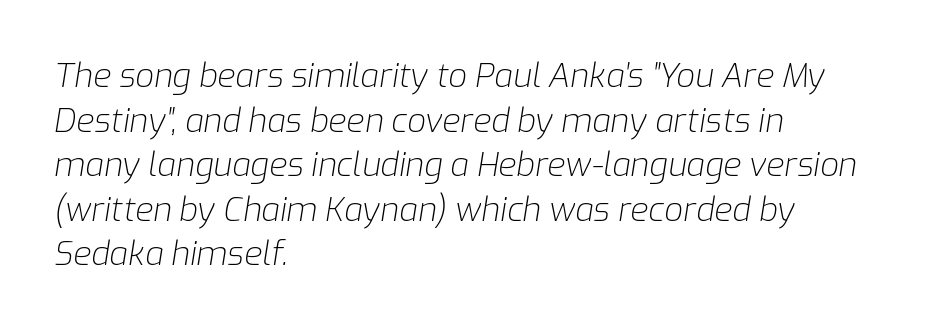
Compared with a centered layout, this one pins lines to the left instead. A clean baseline with only descenders dipping below it. You could not count columns in this text — the font is proportionally spaced. The gaps between neighbouring characters are ordinary and unremarkable. Heaviness? Minimal to ordinary, like unemphasized prose.
